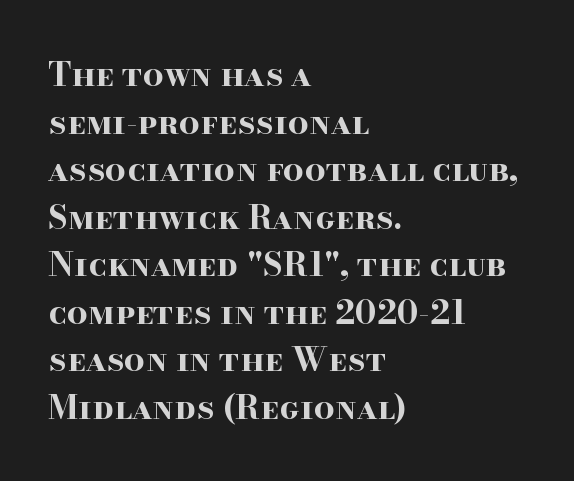
The image shows 33 px bold, wide serif type, upright; set left-aligned, normal line spacing (1.44x), normal letter spacing, not underlined; high stroke contrast and a small x-height.
